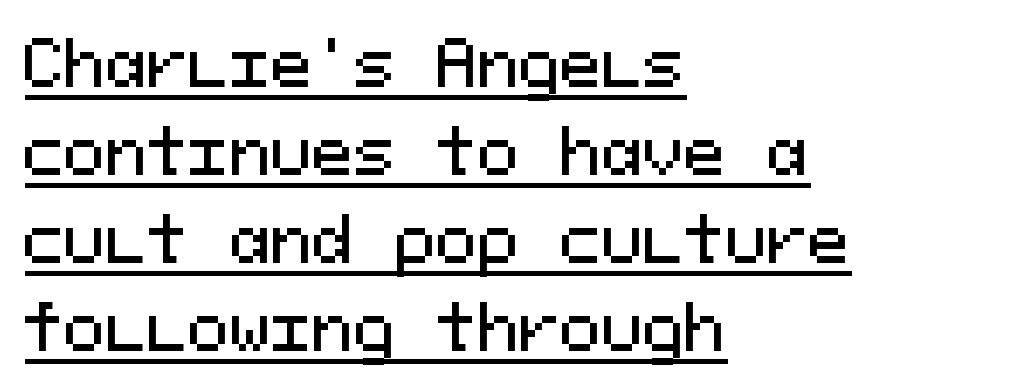
{"serif": "no", "italic": "no", "width": "normal", "stroke_contrast": "medium", "x_height": "medium", "monospaced": "yes", "underline": "yes", "align": "left", "line_spacing": "normal", "line_spacing_ratio": 1.42, "letter_spacing": "normal", "letter_spacing_em": 0.0, "glyph_px": 62}
